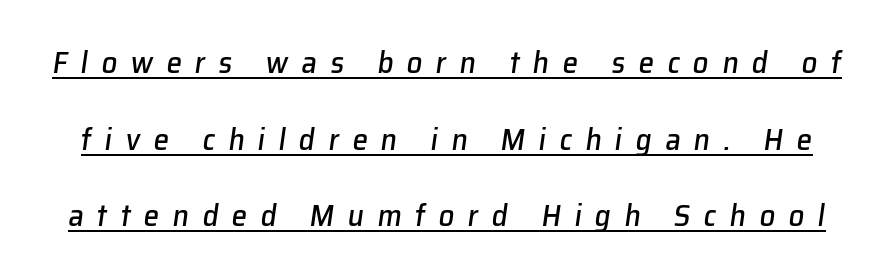
Q: Is the text italic (slanted)? A: Yes, it leans right by about 8 degrees.
Q: Is the text underlined? A: Yes.
Q: Is the spacing between letters normal or unusually wide? A: Unusually wide.
Q: Is the spacing between lines tight, normal or loose? A: Loose.
Q: Width (condensed, normal, or wide)? A: Normal.
Q: Stroke contrast? A: Low.
Q: x-height? A: Medium.
Q: Monospaced? A: No.
